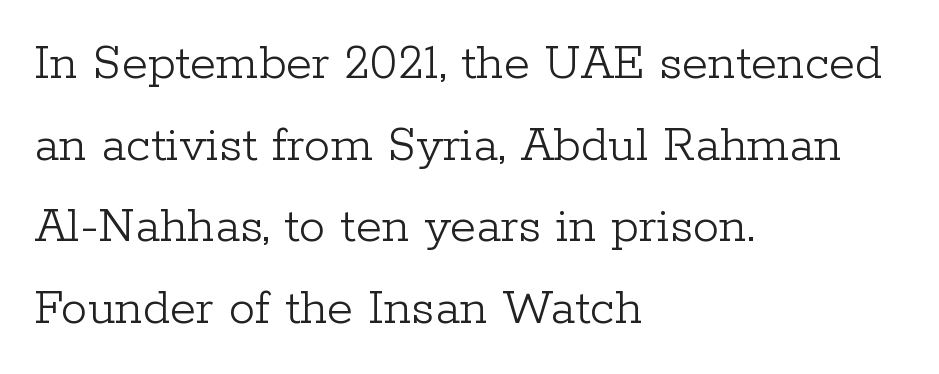
The image shows 53 px light serif type, upright; set left-aligned, normal line spacing (1.54x), normal letter spacing, not underlined; low stroke contrast and a medium x-height.
